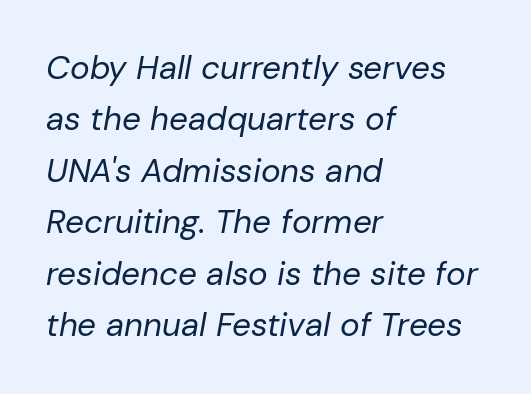
{"italic": "yes", "lean": "right", "slant_degrees": 10, "bold": "no", "weight": "regular", "width": "normal", "stroke_contrast": "low", "x_height": "medium", "monospaced": "no", "underline": "no", "align": "left", "line_spacing": "normal", "line_spacing_ratio": 1.56, "letter_spacing": "normal", "letter_spacing_em": 0.0, "glyph_px": 33}
